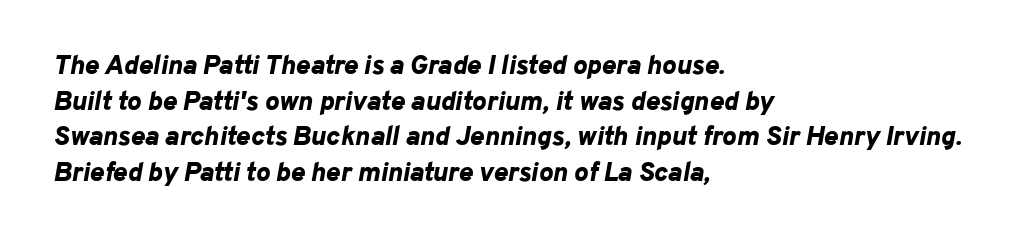
These lines sit exactly where default settings would place them. The zone under the glyphs is completely vacant. Notice how the stems are inclined rather than vertical — that's the hallmark of italics. This rendering leaves character spacing at its baseline value.
